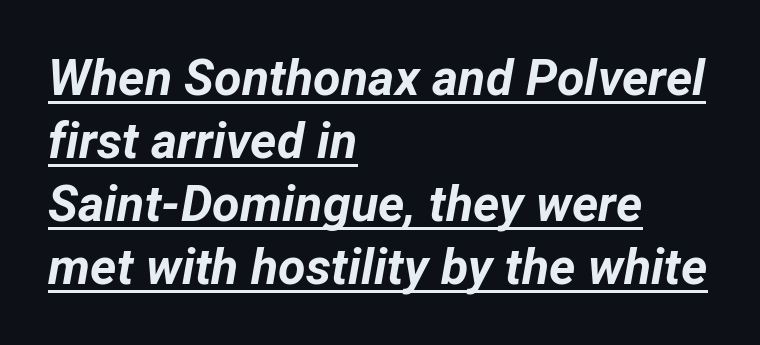
Q: Is the text bold? A: Yes.
Q: Is the text italic (slanted)? A: Yes, it leans right by about 12 degrees.
Q: Is the text underlined? A: Yes.
Q: How is the paragraph aligned? A: Left-aligned.
Q: Is the spacing between letters normal or unusually wide? A: Normal.
Q: Is the spacing between lines tight, normal or loose? A: Normal.
Q: Width (condensed, normal, or wide)? A: Normal.
Q: Stroke contrast? A: Low.
Q: x-height? A: Medium.
Q: Monospaced? A: No.
